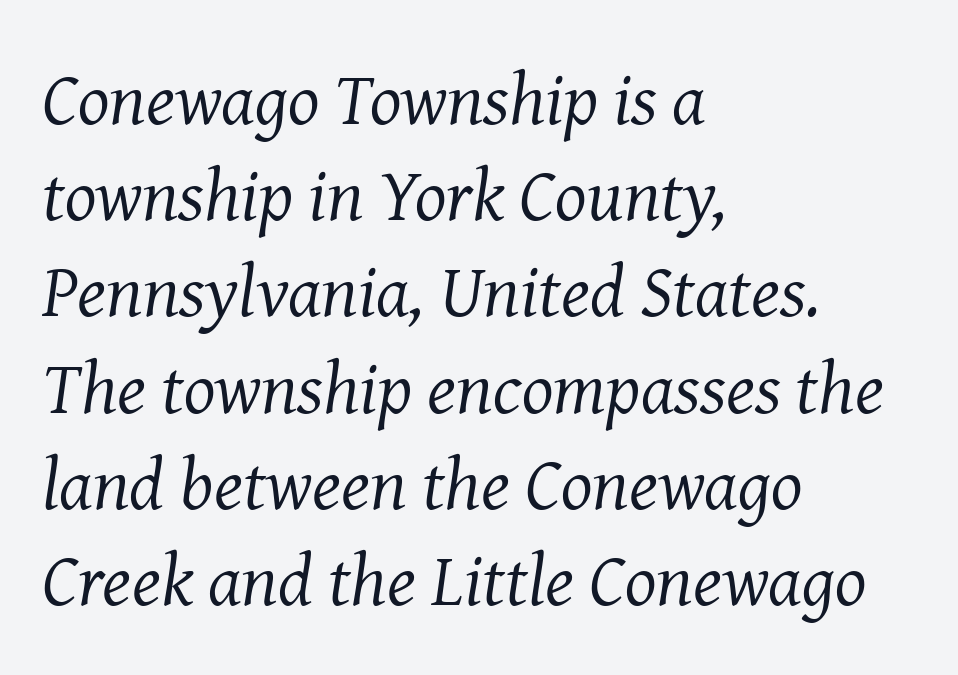
{"serif": "yes", "italic": "yes", "lean": "right", "slant_degrees": 8, "bold": "no", "weight": "regular", "width": "normal", "stroke_contrast": "medium", "x_height": "medium", "monospaced": "no", "underline": "no", "align": "left", "line_spacing": "normal", "line_spacing_ratio": 1.3, "letter_spacing": "normal", "letter_spacing_em": 0.0, "glyph_px": 74}
